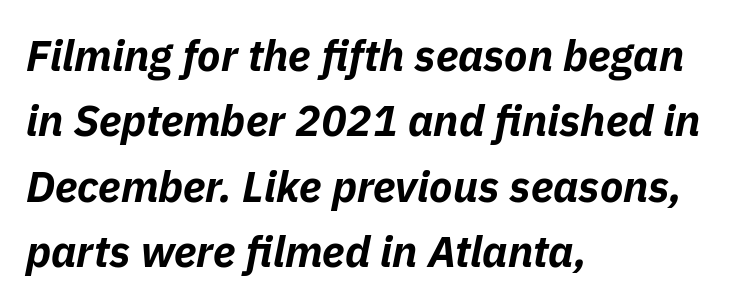
The image shows 43 px bold type, italic (leaning right); set left-aligned, normal line spacing (1.52x), normal letter spacing, not underlined; low stroke contrast and a medium x-height.
